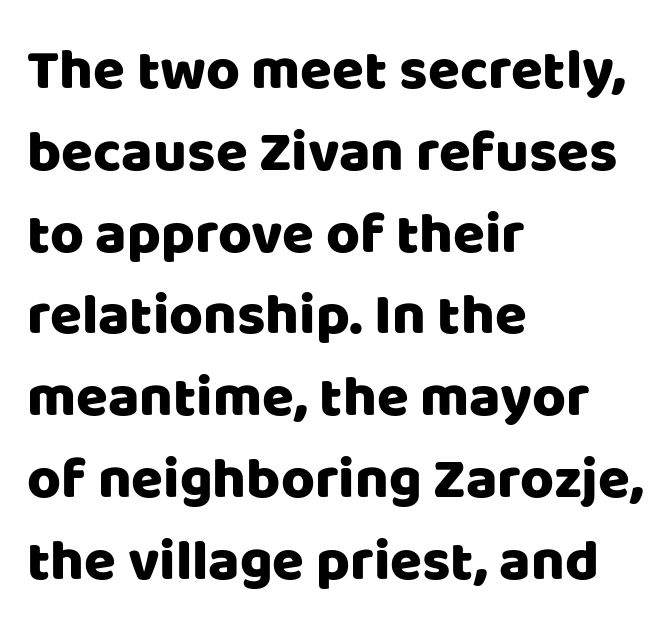
{"serif": "no", "italic": "no", "width": "normal", "stroke_contrast": "low", "x_height": "large", "monospaced": "no", "underline": "no", "align": "left", "line_spacing": "normal", "line_spacing_ratio": 1.41, "letter_spacing": "normal", "letter_spacing_em": 0.0, "glyph_px": 58}
